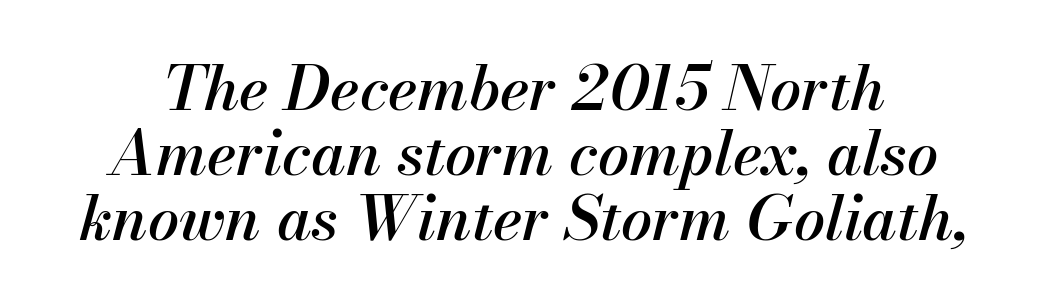
The image shows 62 px text type, italic (leaning right); set tight line spacing (1.05x), normal letter spacing, not underlined; medium stroke contrast and a small x-height.
